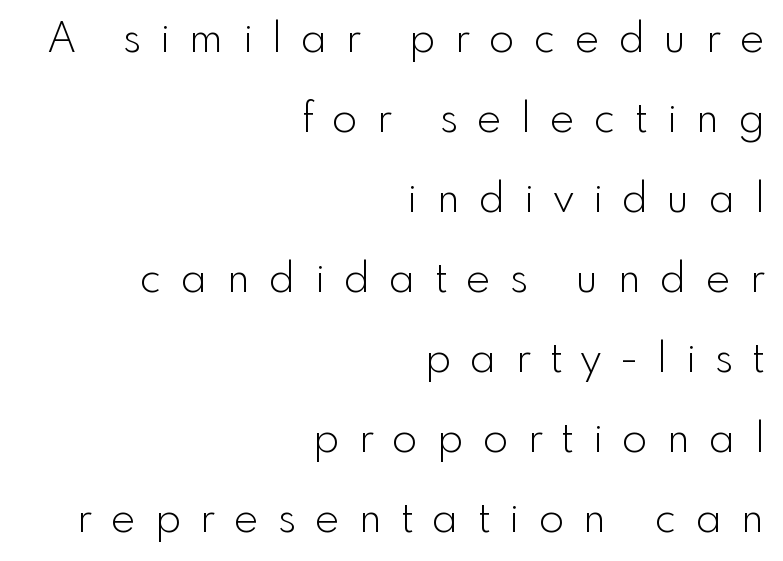
Q: Is the text bold? A: No.
Q: Is the text italic (slanted)? A: No, it is upright.
Q: Is the typeface a serif or a sans-serif typeface? A: Sans-serif.
Q: Is the text underlined? A: No.
Q: How is the paragraph aligned? A: Right-aligned.
Q: Is the spacing between letters normal or unusually wide? A: Unusually wide.
Q: Is the spacing between lines tight, normal or loose? A: Loose.
Q: Width (condensed, normal, or wide)? A: Normal.
Q: x-height? A: Small.
Q: Monospaced? A: No.
